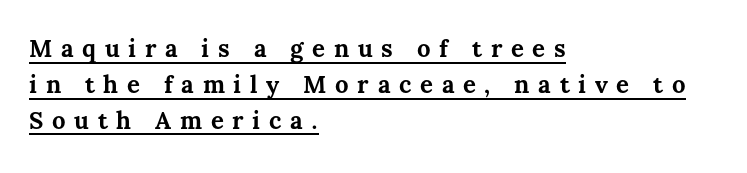
Q: Is the text bold? A: Yes.
Q: Is the text italic (slanted)? A: No, it is upright.
Q: Is the text underlined? A: Yes.
Q: How is the paragraph aligned? A: Left-aligned.
Q: Is the spacing between letters normal or unusually wide? A: Unusually wide.
Q: Is the spacing between lines tight, normal or loose? A: Normal.
